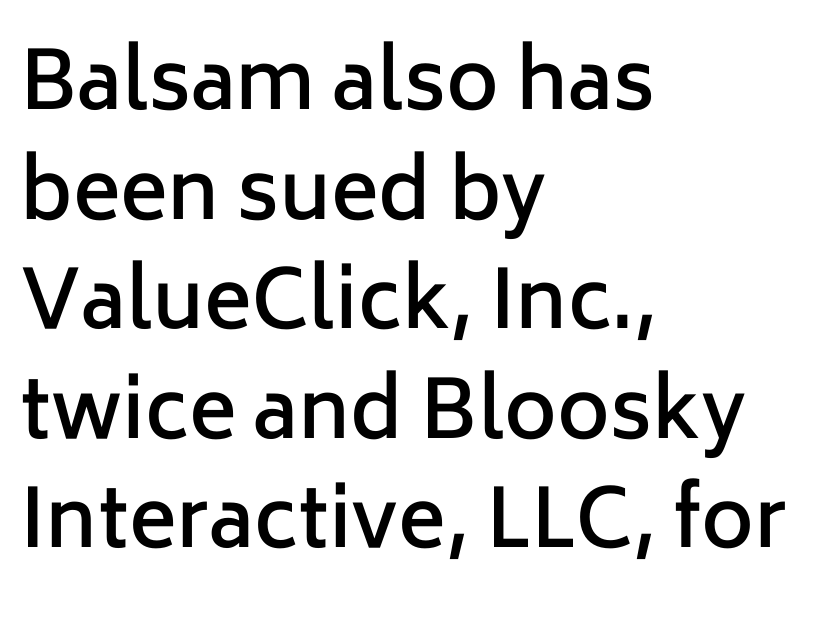
Q: Is the text bold? A: Semi-bold.
Q: Is the text italic (slanted)? A: No, it is upright.
Q: Is the typeface a serif or a sans-serif typeface? A: Sans-serif.
Q: Is the text underlined? A: No.
Q: How is the paragraph aligned? A: Left-aligned.
Q: Is the spacing between letters normal or unusually wide? A: Normal.
Q: Is the spacing between lines tight, normal or loose? A: Normal.
Q: Width (condensed, normal, or wide)? A: Normal.
Q: Stroke contrast? A: Low.
Q: x-height? A: Medium.
Q: Monospaced? A: No.
